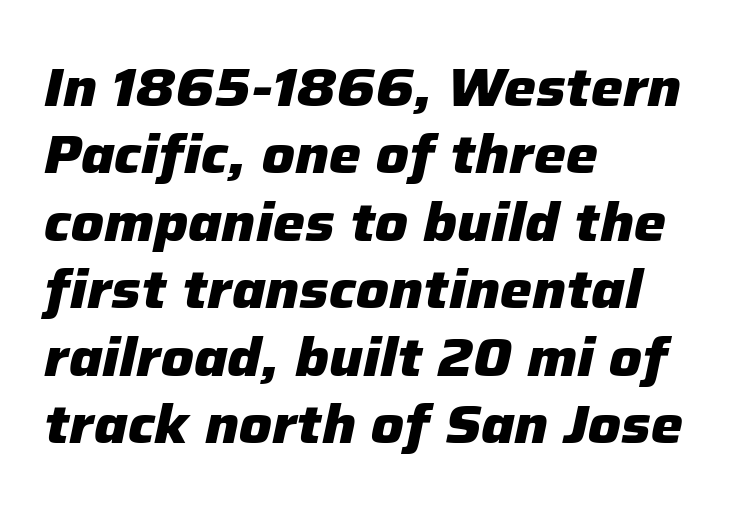
Is this a fixed-width face? No — the glyphs have proportional, varying widths. The sample has been set heavy, in full bold. You can tell it's italic because the verticals aren't actually vertical. What stands out about the letter spacing? Nothing — it is the standard amount.
